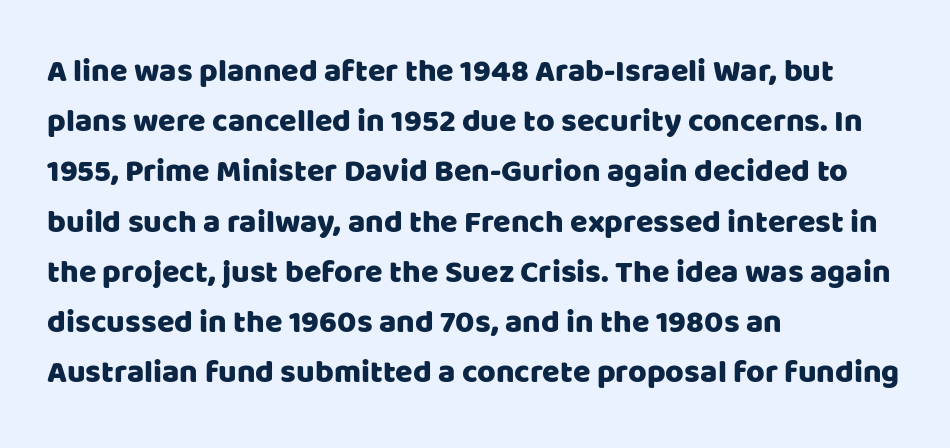
{"serif": "no", "italic": "no", "width": "normal", "stroke_contrast": "low", "x_height": "large", "monospaced": "no", "underline": "no", "align": "left", "line_spacing": "normal", "line_spacing_ratio": 1.57, "letter_spacing": "normal", "letter_spacing_em": 0.0, "glyph_px": 32}
